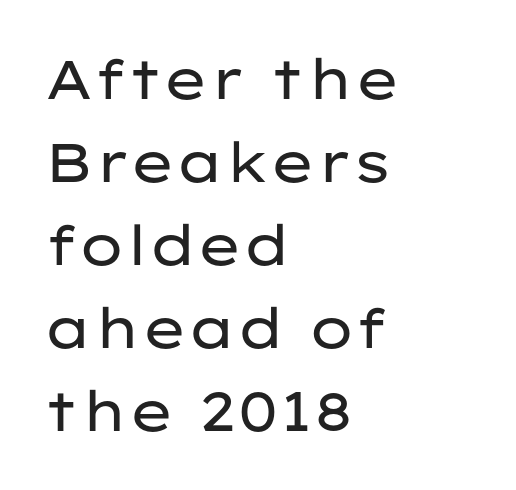
Q: Is the text bold? A: No.
Q: Is the text italic (slanted)? A: No, it is upright.
Q: Is the typeface a serif or a sans-serif typeface? A: Sans-serif.
Q: Is the text underlined? A: No.
Q: How is the paragraph aligned? A: Left-aligned.
Q: Is the spacing between letters normal or unusually wide? A: Normal.
Q: Is the spacing between lines tight, normal or loose? A: Normal.
Q: Width (condensed, normal, or wide)? A: Wide.
Q: Stroke contrast? A: Low.
Q: x-height? A: Medium.
Q: Monospaced? A: No.
